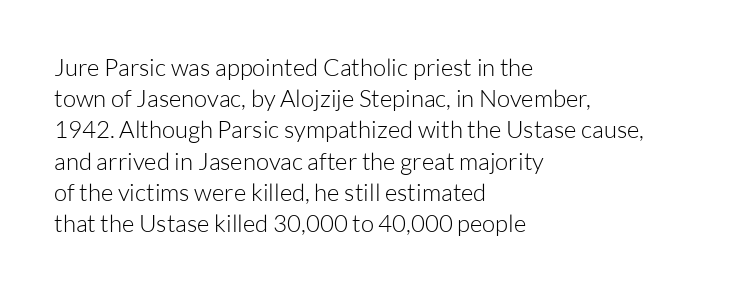
{"italic": "no", "bold": "no", "underline": "no", "align": "left", "line_spacing": "normal", "line_spacing_ratio": 1.3, "letter_spacing": "normal", "letter_spacing_em": 0.0, "glyph_px": 24}
